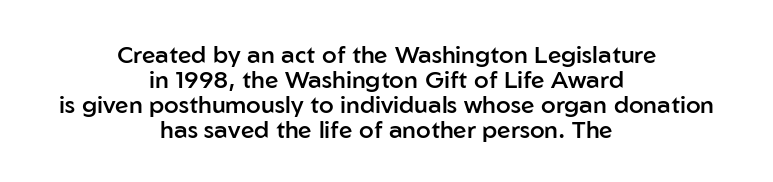
The image shows 24 px text type, upright; set centered, tight line spacing (1.04x), normal letter spacing, not underlined.
